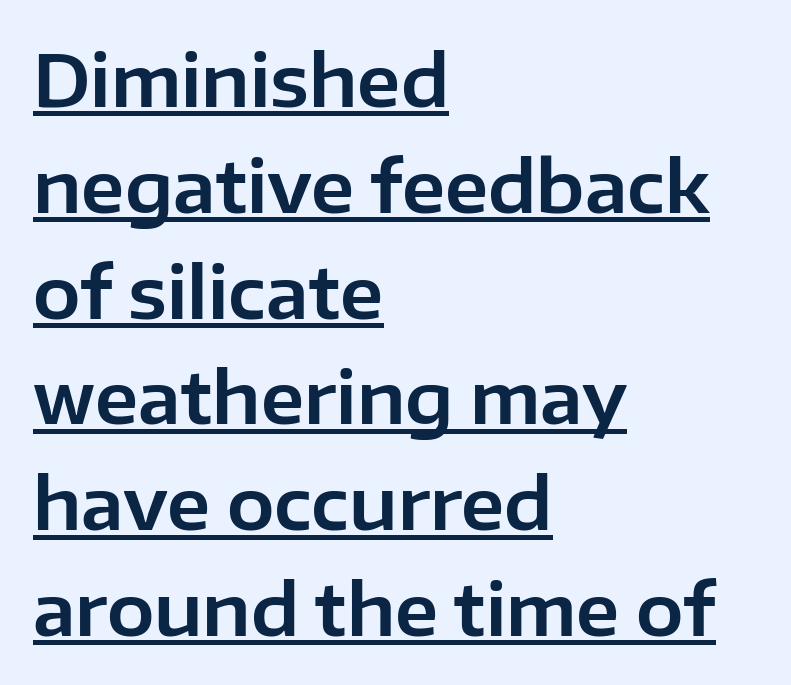
Glance below the letters and you will spot a drawn line. I'd call this a sans setting — the letters go barefoot. The line texture is even and compact thanks to regular tracking. These lines sit exactly where default settings would place them. The letters stand upright; this is a roman face. The letters advance in unequal steps, a hallmark of proportional type.
